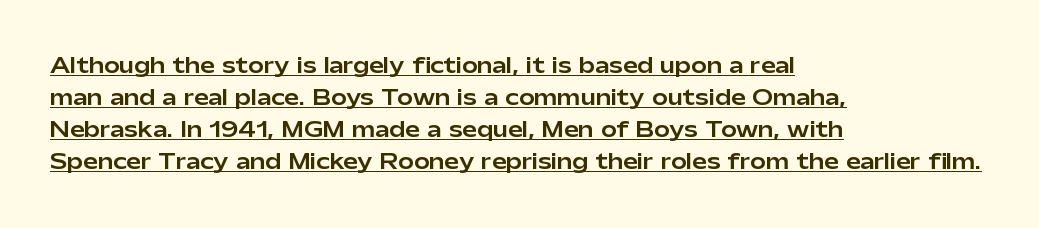
Q: Is the text italic (slanted)? A: No, it is upright.
Q: Is the text underlined? A: Yes.
Q: How is the paragraph aligned? A: Left-aligned.
Q: Is the spacing between letters normal or unusually wide? A: Normal.
Q: Is the spacing between lines tight, normal or loose? A: Normal.
